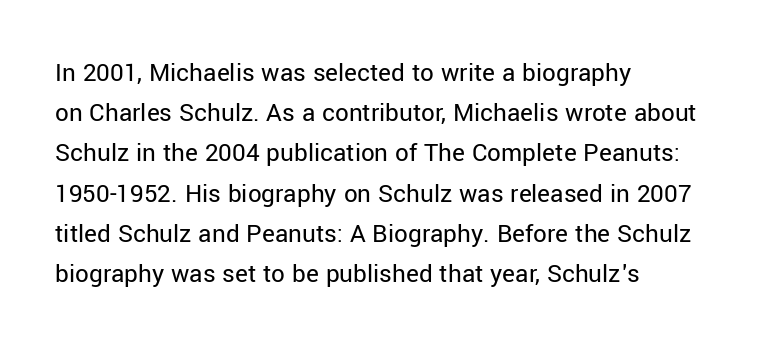
The paragraph shown leans on its left margin. Has an underline been added? It has not. The font's upright variant was chosen for this text. The cut favours lightness, reaching ordinary text weight at its darkest.
